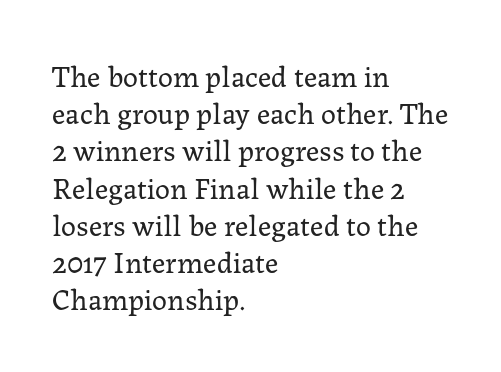
The image shows 30 px regular-weight serif type, upright; set left-aligned, line spacing 1.24x, normal letter spacing, not underlined; low stroke contrast and a medium x-height.
